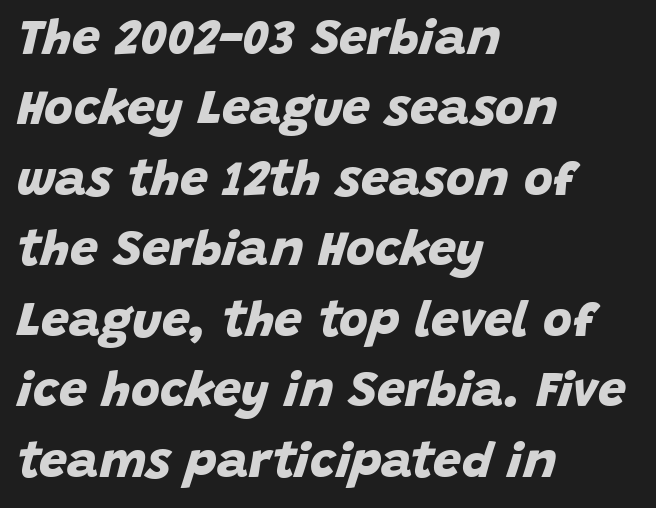
{"serif": "no", "bold": "yes", "weight": "bold", "width": "normal", "stroke_contrast": "low", "x_height": "large", "monospaced": "no", "underline": "no", "align": "left", "line_spacing": "normal", "line_spacing_ratio": 1.41, "letter_spacing": "normal", "letter_spacing_em": 0.0, "glyph_px": 50}
